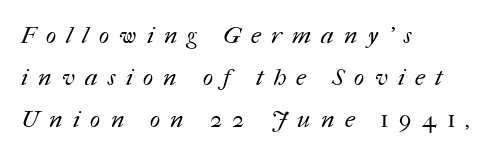
The image shows 24 px text type; set left-aligned, line spacing 1.75x, unusually wide letter spacing (+0.43 em), not underlined.
